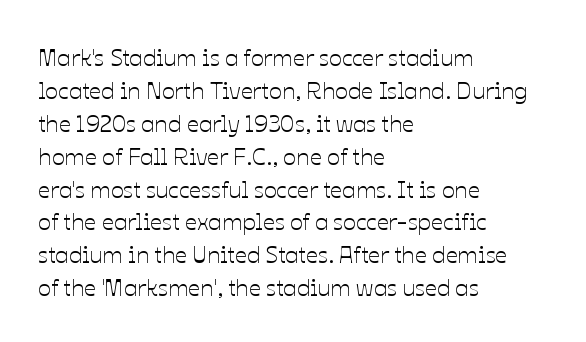
Q: Is the text italic (slanted)? A: No, it is upright.
Q: Is the text underlined? A: No.
Q: How is the paragraph aligned? A: Left-aligned.
Q: Is the spacing between letters normal or unusually wide? A: Normal.
Q: Is the spacing between lines tight, normal or loose? A: Normal.
